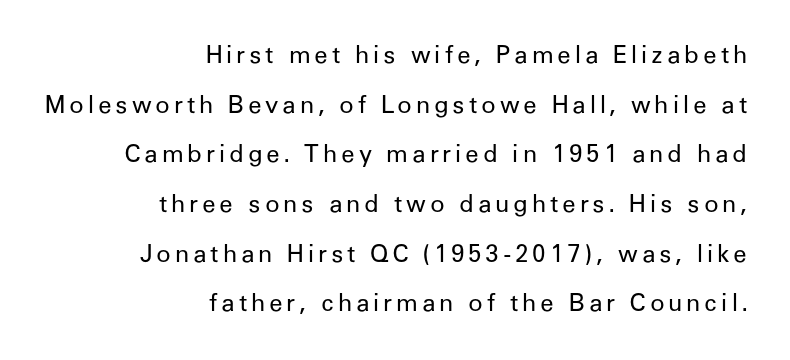
The leading is generous, giving the passage an open texture. This sample is right-justified, so line beginnings fall wherever the words allow. Heaviness? Minimal to ordinary, like unemphasized prose. Check the space under the baseline: it is left empty.
